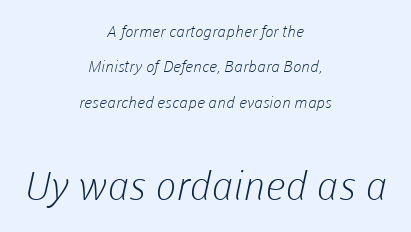
{"serif": "no", "bold": "no", "weight": "light", "width": "normal", "stroke_contrast": "low", "x_height": "medium", "monospaced": "no", "underline": "no", "align": "center", "line_spacing": "loose", "line_spacing_ratio": 2.21, "letter_spacing": "normal", "letter_spacing_em": 0.0, "larger_block": "second", "size_ratio": 2.5, "glyph_px": 40}
